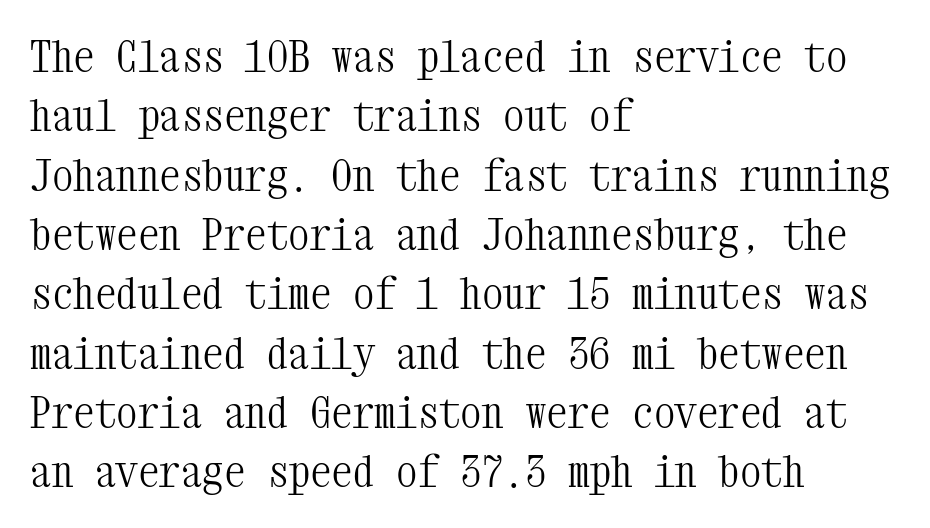
Every character here occupies the same horizontal width, giving the sample a typewriter-like rhythm. Weight: regular or lighter. Style check: upright. Does the type have serifs? Yes, each stem ends in a small foot. This rendering uses left alignment, leaving the right contour irregular. Rule under the text: the space is simply empty.
